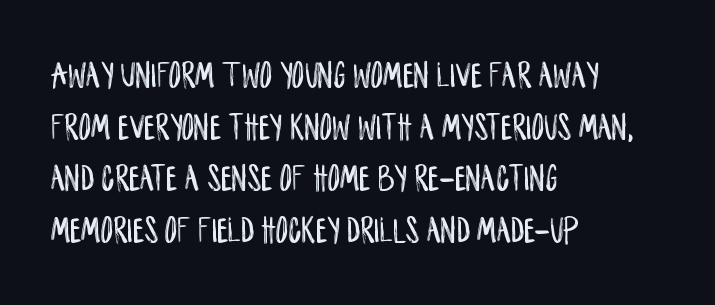
{"serif": "no", "italic": "no", "width": "condensed", "stroke_contrast": "low", "x_height": "large", "monospaced": "no", "underline": "no", "align": "left", "line_spacing": "normal", "line_spacing_ratio": 1.36, "letter_spacing": "normal", "letter_spacing_em": 0.0, "glyph_px": 38}
